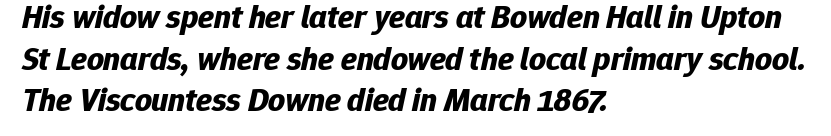
Q: Is the text bold? A: Yes.
Q: Is the text italic (slanted)? A: Yes, it leans right by about 12 degrees.
Q: Is the text underlined? A: No.
Q: How is the paragraph aligned? A: Left-aligned.
Q: Is the spacing between letters normal or unusually wide? A: Normal.
Q: Is the spacing between lines tight, normal or loose? A: Normal.
Q: Width (condensed, normal, or wide)? A: Normal.
Q: Stroke contrast? A: Low.
Q: x-height? A: Medium.
Q: Monospaced? A: No.
